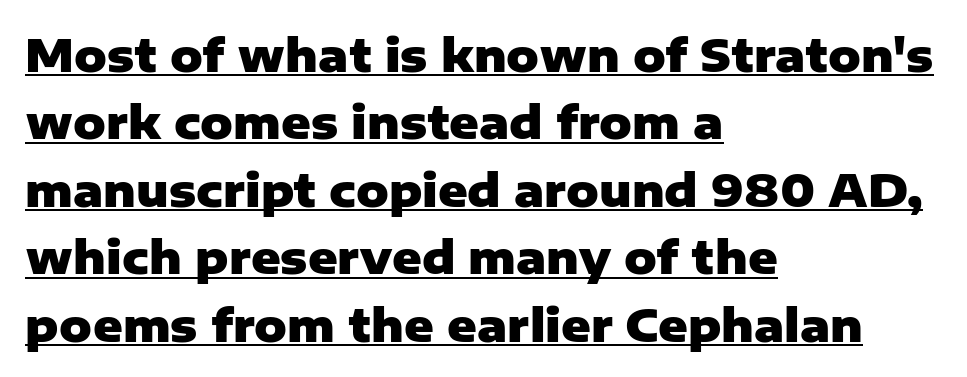
If you measured baseline to baseline, you'd find a middling distance. Nothing unusual about the tracking: characters are spaced as the font intends. These lines are rendered in a variable-pitch font. Every character sits straight up, as roman type does. The font family rendered here belongs to the sans-serif group. The rag falls on the right side of this text block.
